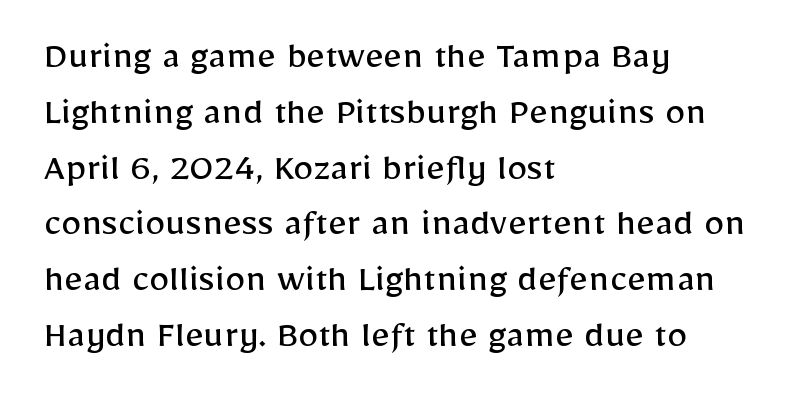
The image shows 41 px regular-weight sans-serif type, upright; set left-aligned, normal line spacing (1.36x), normal letter spacing, not underlined; low stroke contrast and a medium x-height.
